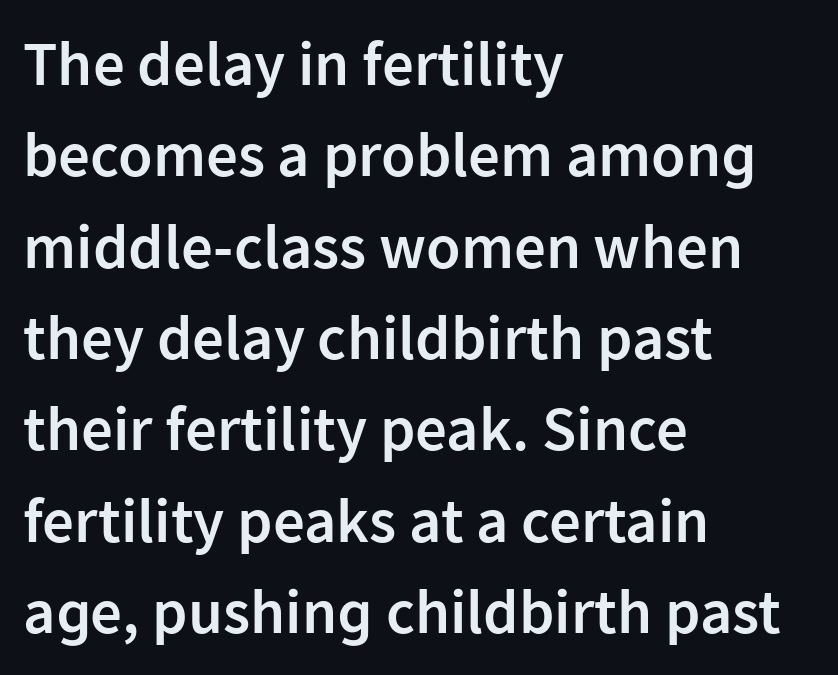
A roman cut, with each character standing at attention. Words appear dense and cohesive because spacing is normal. Moderately thickened strokes mark this as semibold type. The strip under each line holds only bare page. The letters advance in unequal steps, a hallmark of proportional type. Reading down the block, your eye returns to a fixed left position each line.
